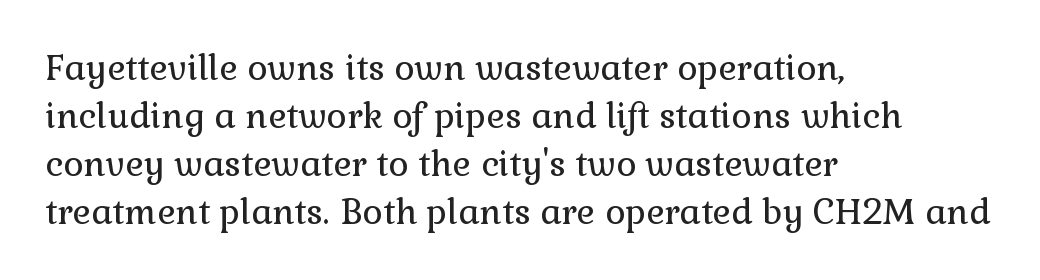
Q: Is the text bold? A: No.
Q: Is the text italic (slanted)? A: No, it is upright.
Q: Is the typeface a serif or a sans-serif typeface? A: Serif.
Q: Is the text underlined? A: No.
Q: How is the paragraph aligned? A: Left-aligned.
Q: Is the spacing between letters normal or unusually wide? A: Normal.
Q: Is the spacing between lines tight, normal or loose? A: Normal.
Q: Width (condensed, normal, or wide)? A: Normal.
Q: x-height? A: Medium.
Q: Monospaced? A: No.
